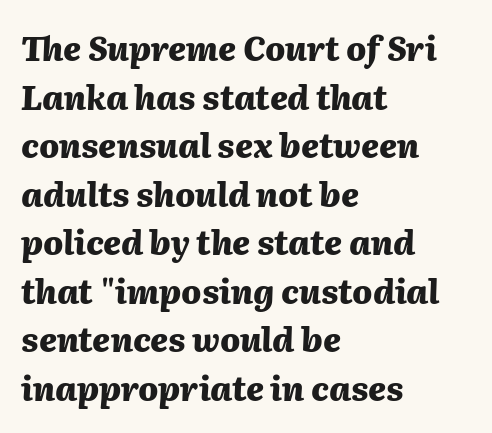
Q: Is the text bold? A: Yes.
Q: Is the text italic (slanted)? A: Yes, it leans right by about 2 degrees.
Q: Is the text underlined? A: No.
Q: How is the paragraph aligned? A: Left-aligned.
Q: Is the spacing between letters normal or unusually wide? A: Normal.
Q: Is the spacing between lines tight, normal or loose? A: Normal.
Q: Width (condensed, normal, or wide)? A: Normal.
Q: Stroke contrast? A: Medium.
Q: x-height? A: Medium.
Q: Monospaced? A: No.
